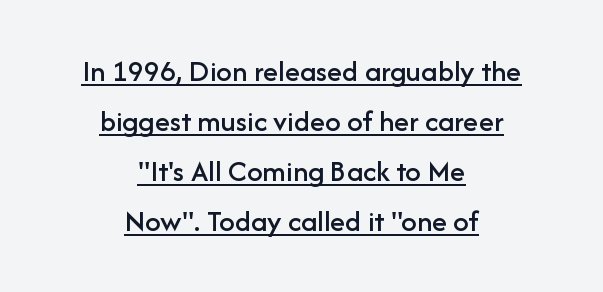
{"serif": "no", "italic": "no", "width": "normal", "stroke_contrast": "low", "x_height": "medium", "monospaced": "no", "underline": "yes", "align": "center", "line_spacing": "normal", "line_spacing_ratio": 1.61, "letter_spacing": "normal", "letter_spacing_em": 0.0, "glyph_px": 31}
